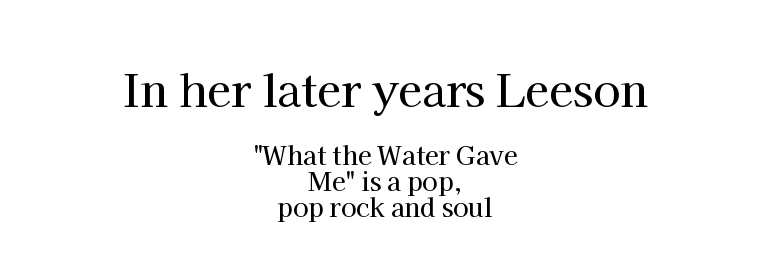
Q: Is the text italic (slanted)? A: No, it is upright.
Q: Is the typeface a serif or a sans-serif typeface? A: Serif.
Q: Is the text underlined? A: No.
Q: How is the paragraph aligned? A: Centered.
Q: Is the spacing between letters normal or unusually wide? A: Normal.
Q: Is the spacing between lines tight, normal or loose? A: Tight.
Q: Which block of text is set in a larger size, the first (top) or the second (bottom)? A: The first (top) one.
Q: Width (condensed, normal, or wide)? A: Normal.
Q: Stroke contrast? A: High.
Q: x-height? A: Medium.
Q: Monospaced? A: No.
